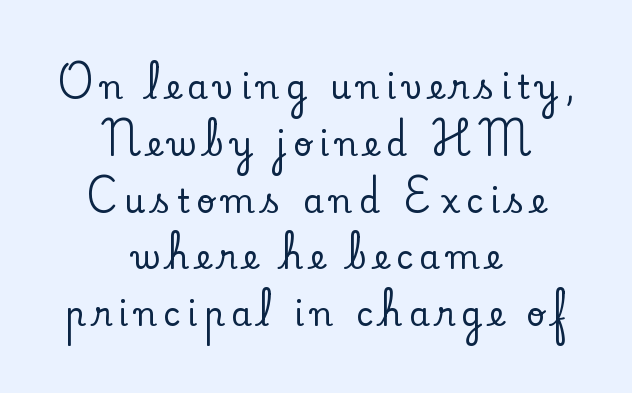
Posture: upright roman. The setting favours the middle, as headings and verse often do. No word sits above an underline. Think of a printed novel: that variable character pitch is what you see here. The face used here is rendered with a markedly widened letterfit.
